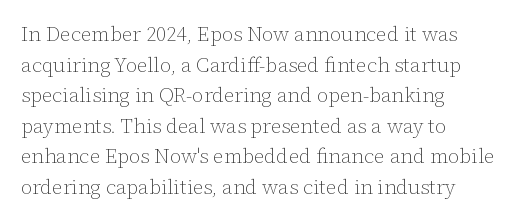
The image shows 20 px text type, upright; set left-aligned, normal line spacing (1.53x), normal letter spacing, not underlined.
